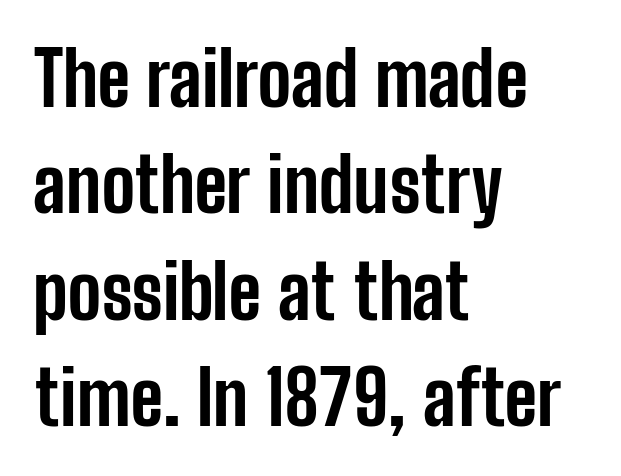
The image shows 75 px bold, condensed sans-serif type, upright; set left-aligned, normal line spacing (1.42x), normal letter spacing, not underlined; low stroke contrast and a medium x-height.
